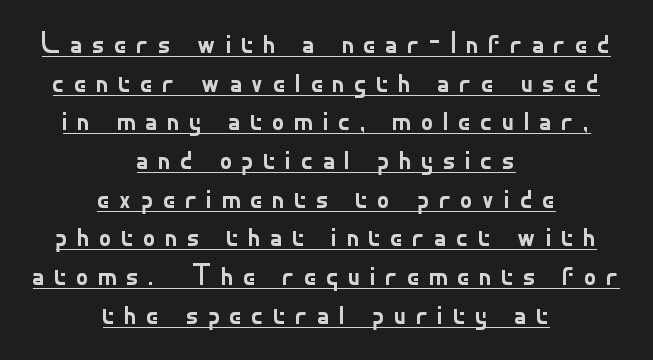
The image shows 30 px regular-weight sans-serif type, upright; set centered, normal line spacing (1.29x), unusually wide letter spacing (+0.31 em), underlined; low stroke contrast and a small x-height.
